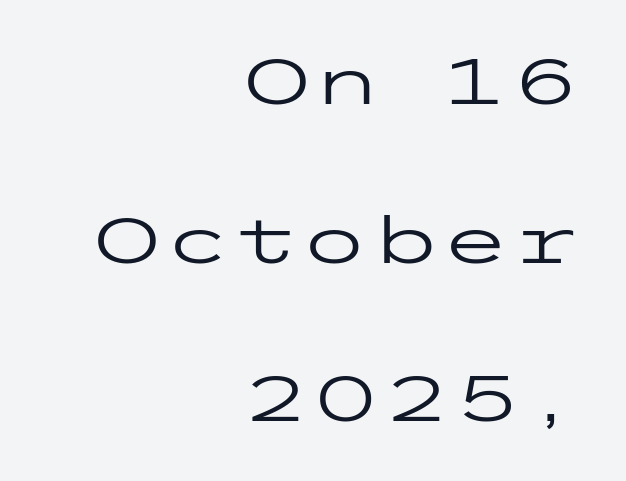
{"serif": "no", "italic": "no", "bold": "no", "weight": "regular", "width": "wide", "stroke_contrast": "low", "x_height": "medium", "underline": "no", "align": "right", "line_spacing": "loose", "line_spacing_ratio": 2.48, "letter_spacing": "normal", "letter_spacing_em": 0.0, "glyph_px": 64}
